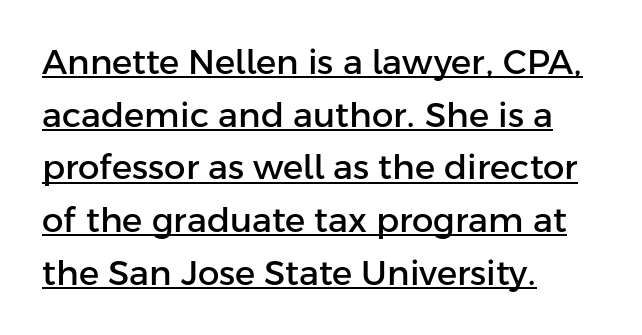
{"serif": "no", "italic": "no", "width": "normal", "stroke_contrast": "low", "x_height": "medium", "monospaced": "no", "underline": "yes", "align": "left", "line_spacing": "normal", "line_spacing_ratio": 1.55, "letter_spacing": "normal", "letter_spacing_em": 0.0, "glyph_px": 34}
